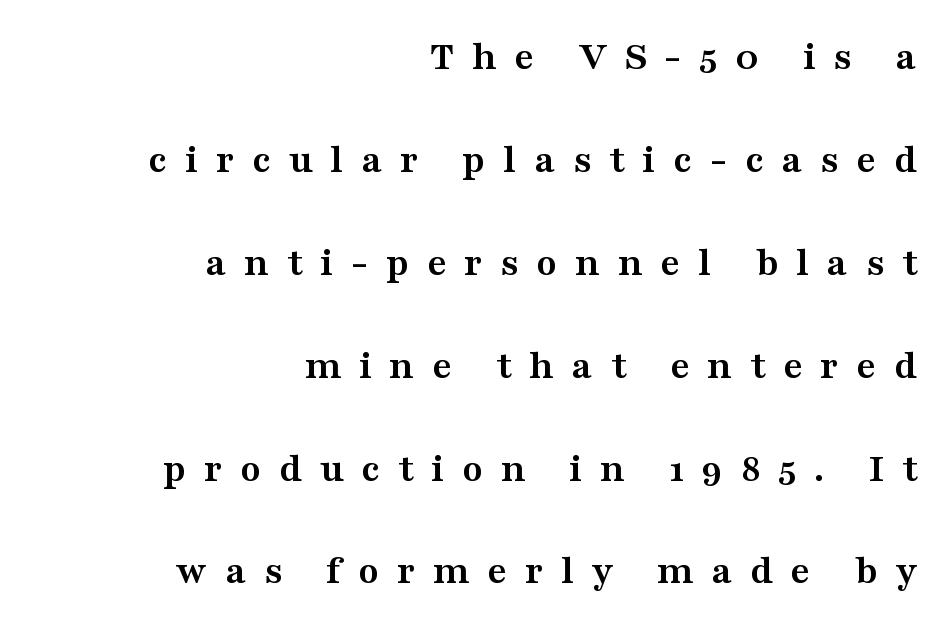
{"serif": "yes", "italic": "no", "bold": "yes", "weight": "semibold", "width": "wide", "stroke_contrast": "medium", "x_height": "medium", "monospaced": "no", "underline": "no", "align": "right", "line_spacing": "loose", "line_spacing_ratio": 2.45, "letter_spacing": "wide", "letter_spacing_em": 0.42, "glyph_px": 42}
